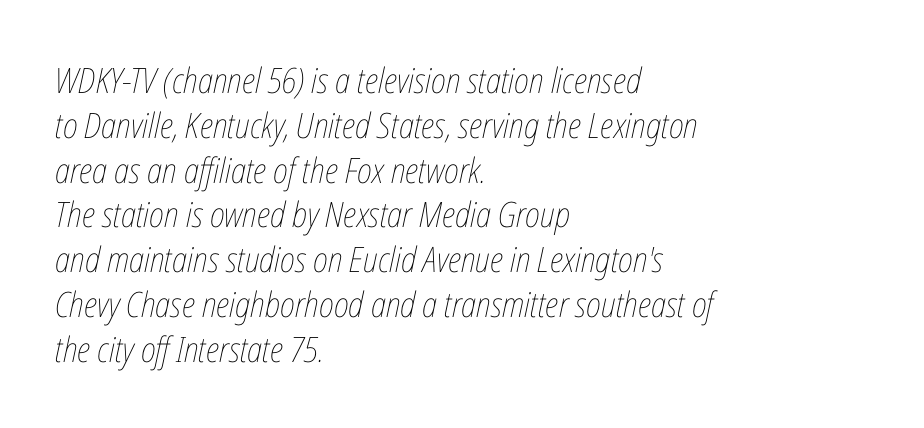
Tracking here is standard; glyphs follow each other at the usual distance. You could not count columns in this text — the font is proportionally spaced. Emphasis-style slanted type is in use. The typesetter chose a ragged-right arrangement here. Vertical spacing — default.
